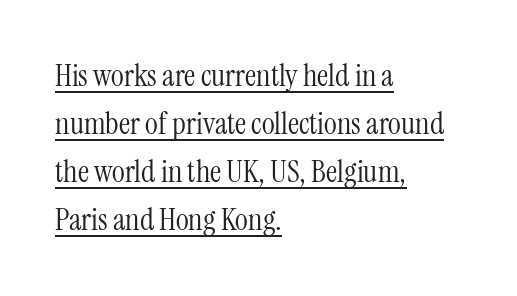
The specimen reads as upright at a glance. On a weight scale, this lands at 450 or below. This rendering leaves character spacing at its baseline value. If you drew a ruler down the left edge, every line would touch it.
